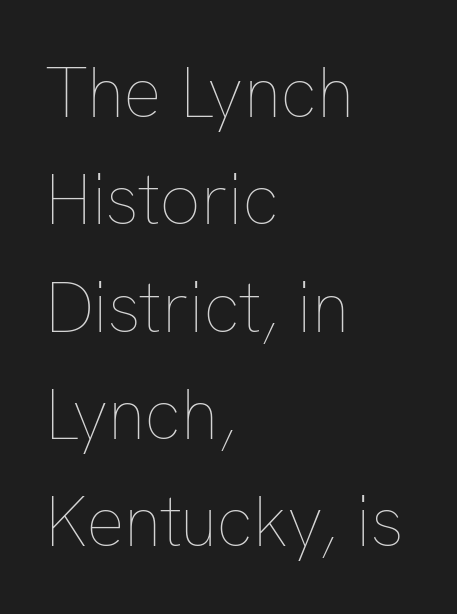
Q: Is the text bold? A: No.
Q: Is the text italic (slanted)? A: No, it is upright.
Q: Is the text underlined? A: No.
Q: How is the paragraph aligned? A: Left-aligned.
Q: Is the spacing between letters normal or unusually wide? A: Normal.
Q: Is the spacing between lines tight, normal or loose? A: Normal.
Q: Width (condensed, normal, or wide)? A: Normal.
Q: Stroke contrast? A: Low.
Q: x-height? A: Medium.
Q: Monospaced? A: No.
